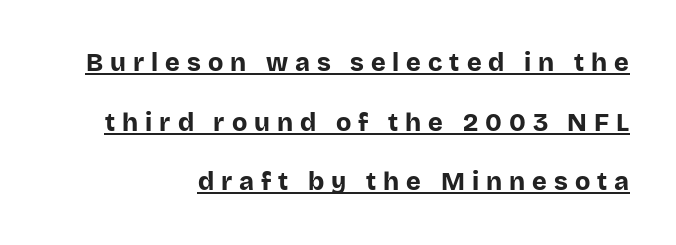
Check the space under the baseline: a stroke is drawn there. Quick note: interline space is abundant. In terms of posture, this sample is upright. Is the block centered? No — it sits flush against the right margin.
